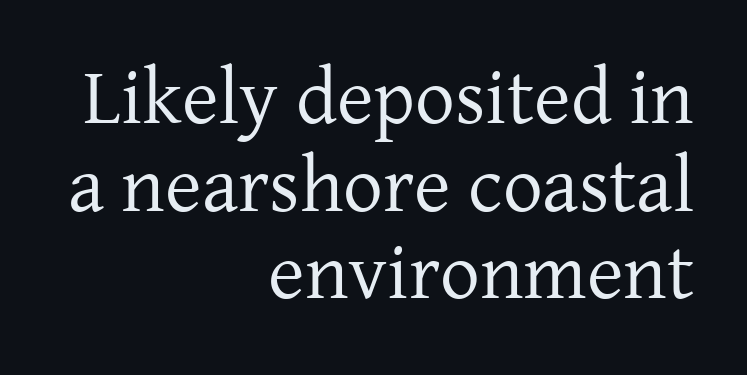
Q: Is the text bold? A: No.
Q: Is the text italic (slanted)? A: No, it is upright.
Q: Is the typeface a serif or a sans-serif typeface? A: Serif.
Q: Is the text underlined? A: No.
Q: How is the paragraph aligned? A: Right-aligned.
Q: Is the spacing between letters normal or unusually wide? A: Normal.
Q: Is the spacing between lines tight, normal or loose? A: Tight.
Q: Width (condensed, normal, or wide)? A: Normal.
Q: Stroke contrast? A: Low.
Q: x-height? A: Medium.
Q: Monospaced? A: No.
